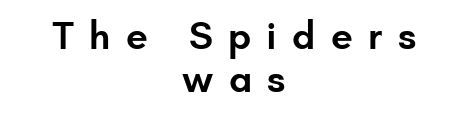
{"serif": "no", "italic": "no", "bold": "semi", "weight": "semibold", "width": "normal", "stroke_contrast": "low", "x_height": "small", "monospaced": "no", "underline": "no", "align": "center", "line_spacing": "tight", "line_spacing_ratio": 1.11, "letter_spacing": "wide", "letter_spacing_em": 0.39, "glyph_px": 39}
